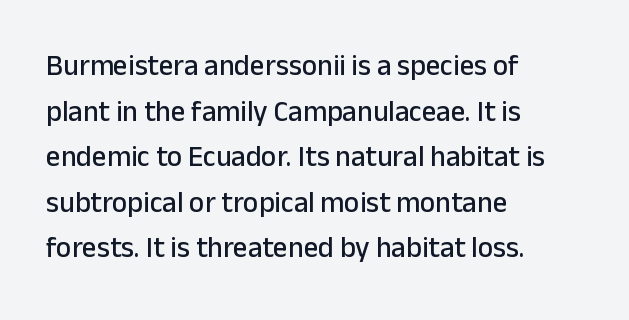
This sample keeps an unexceptional amount of space between lines. Posture: vertical. Looks like regular typesetting: each glyph gets only the width it needs. Descenders are the only things crossing below the line.
